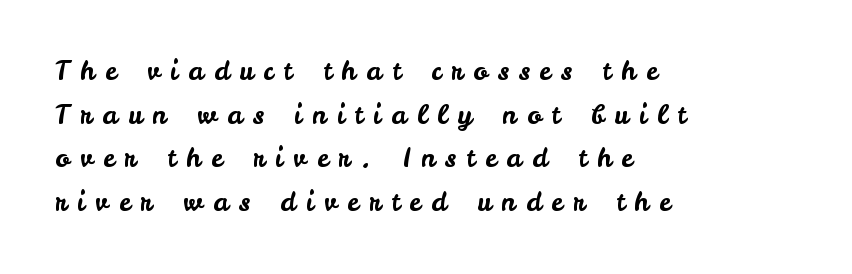
Descenders hang freely into open space. Line beginnings align vertically; line endings do not. What stands out about the letter spacing? Its width — letters are far apart. The line-height multiplier appears to be the usual default.
